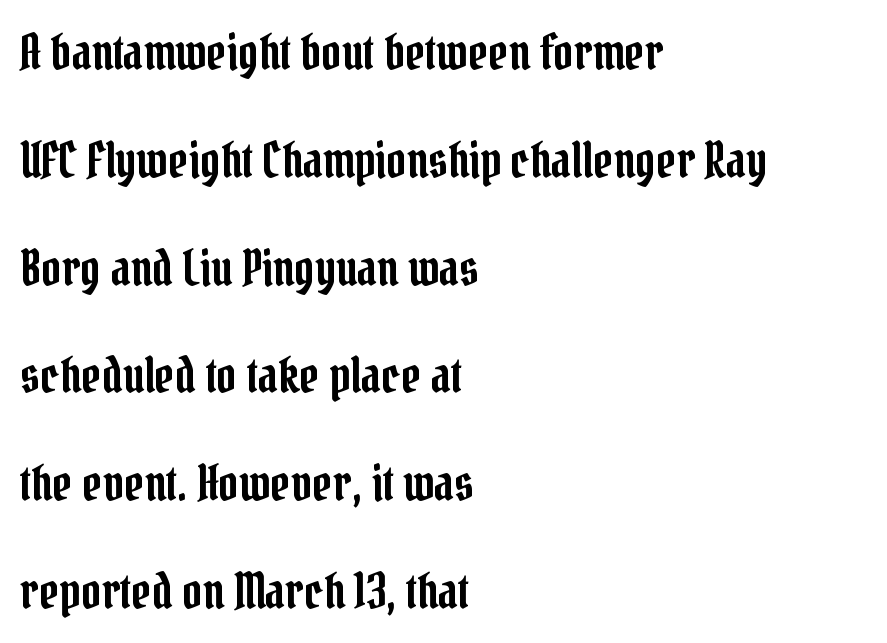
The passage shown is typed in a proportional face where columns would drift. Characters remain perfectly vertical along every line. This rendering leaves character spacing at its baseline value. Successive baselines arrive slowly, with a big drop between each. No word sits above an underline.
